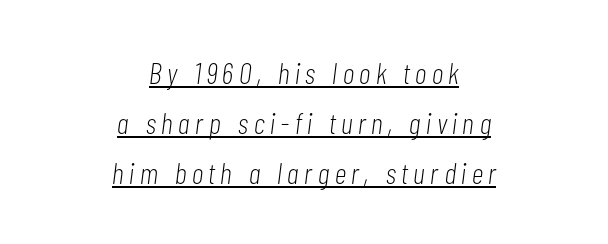
{"italic": "yes", "lean": "right", "slant_degrees": 7, "bold": "no", "weight": "light", "width": "condensed", "stroke_contrast": "low", "x_height": "medium", "monospaced": "no", "underline": "yes", "align": "center", "line_spacing": "normal", "line_spacing_ratio": 1.66, "glyph_px": 30}
